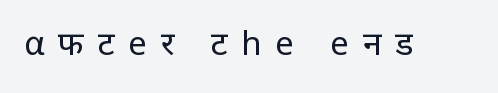
The image shows 33 px regular-weight sans-serif type, upright; set unusually wide letter spacing (+0.42 em), not underlined; low stroke contrast and a large x-height.
